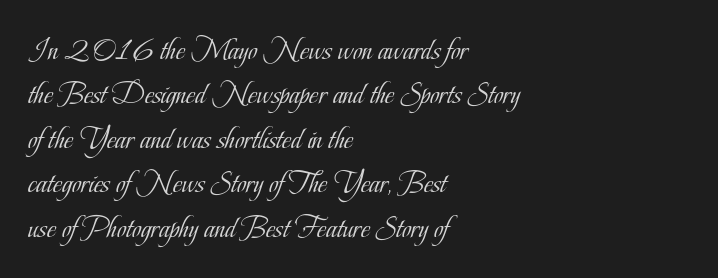
Weight: not bold — regular or lighter. A normal amount of white space separates one row of letters from the next. Descender tails drop into unmarked territory. Looks like regular typesetting: each glyph gets only the width it needs. Typeset ragged right — the left edge is the straight one.
